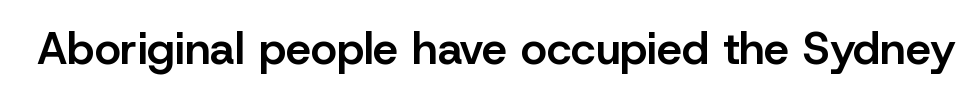
Q: Is the text bold? A: Semi-bold.
Q: Is the text italic (slanted)? A: No, it is upright.
Q: Is the typeface a serif or a sans-serif typeface? A: Sans-serif.
Q: Is the text underlined? A: No.
Q: Is the spacing between letters normal or unusually wide? A: Normal.
Q: Width (condensed, normal, or wide)? A: Normal.
Q: Stroke contrast? A: Low.
Q: x-height? A: Medium.
Q: Monospaced? A: No.
